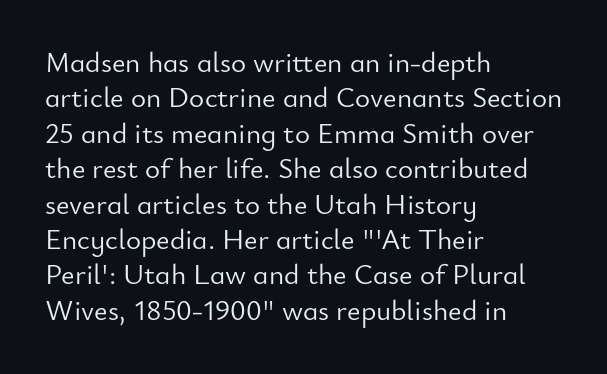
The image shows 29 px light sans-serif type, upright; set left-aligned, line spacing 1.22x, normal letter spacing, not underlined; low stroke contrast and a small x-height.
